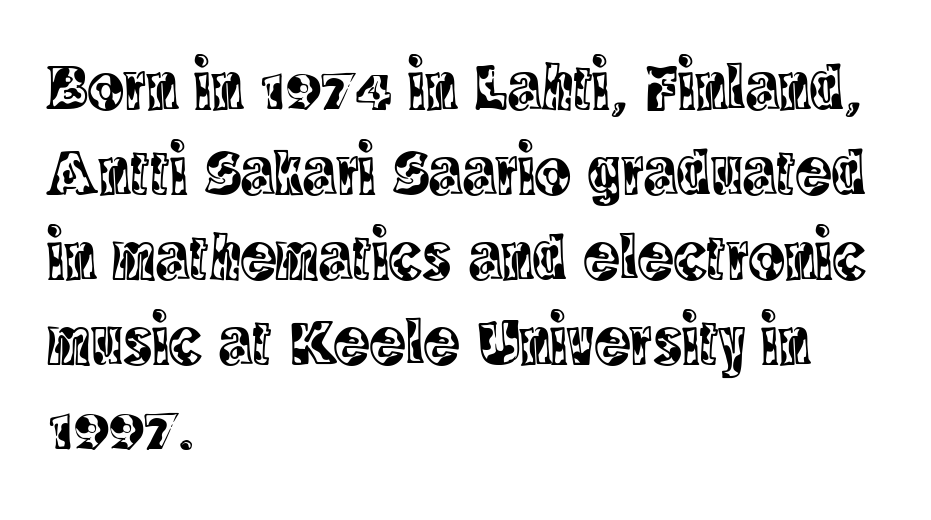
This sample is left-justified, so line endings fall wherever the words run out. Each new line begins a customary step beneath the previous one. Character widths vary here, with narrow letters taking less room than wide ones. Caption: standard tracking, unaltered.
